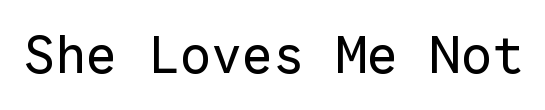
Looks like terminal output: every glyph gets an equal slot. The characters are drawn with everyday or finer stroke widths. The rendering shows plain stroke endings on the letterforms — a sans-serif design. The zone under the glyphs is completely vacant.
